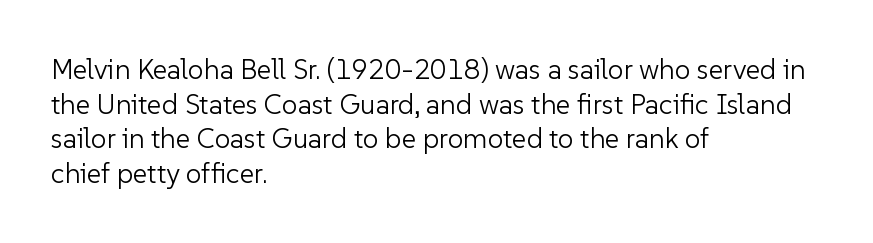
Inter-character spacing is left at the font's built-in metrics. The cut favours lightness, reaching ordinary text weight at its darkest. The face used here is a sans, in the tradition of grotesques and geometrics. The lines in this sample share a left origin and differ only in where they stop.
